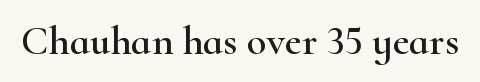
The image shows 41 px wide serif type, upright; set normal letter spacing, not underlined; high stroke contrast and a small x-height.
